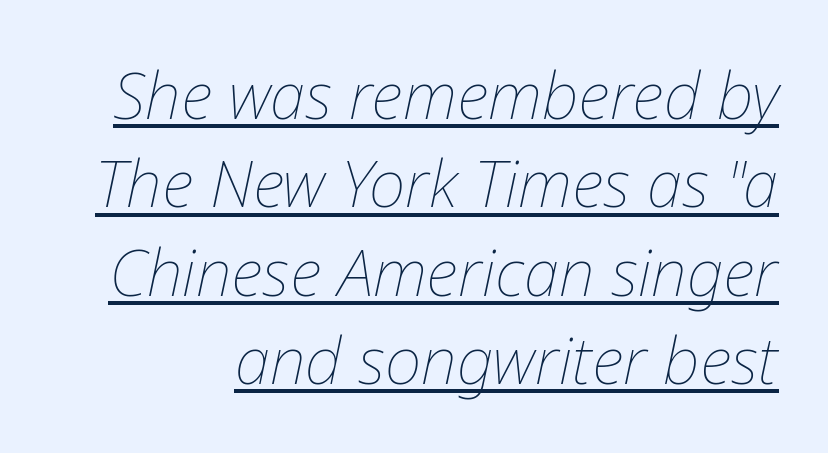
Designer's note — italics engaged. Compared with undecorated copy, this sample adds a rule below the words. Nothing unusual about the tracking: characters are spaced as the font intends. Letters have the restrained weight of plain body copy at most. These lines are rendered in a variable-pitch font. Rows of type keep a routine distance in the vertical direction.
